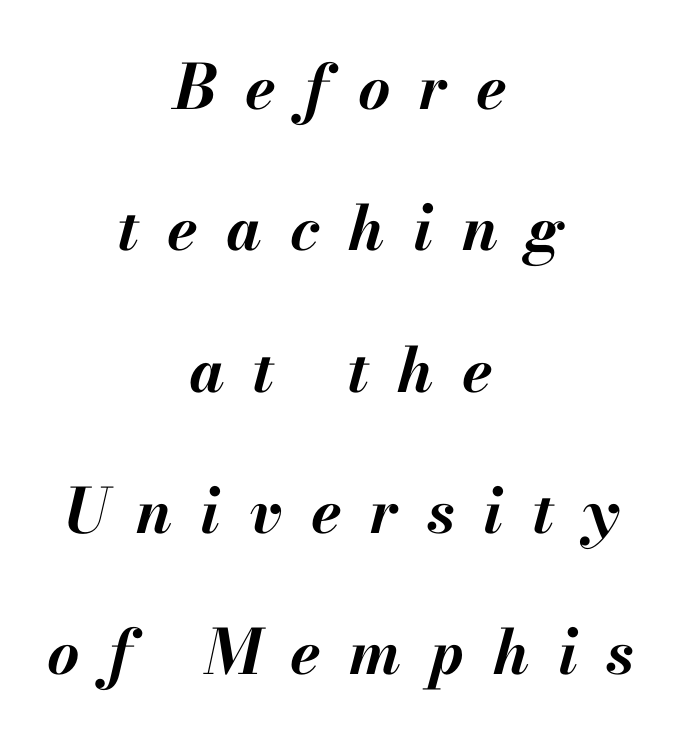
The image shows 62 px bold type, italic (leaning right); set centered, loose line spacing (2.28x), unusually wide letter spacing (+0.46 em), not underlined; medium stroke contrast and a small x-height.
